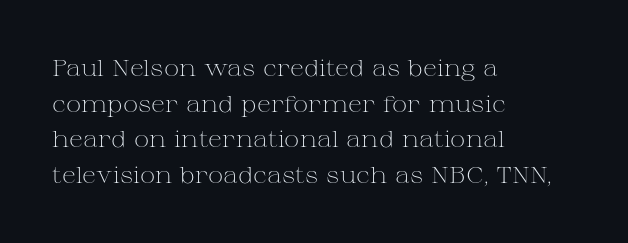
The image shows 23 px text type, upright; set left-aligned, normal line spacing (1.55x), normal letter spacing, not underlined.
